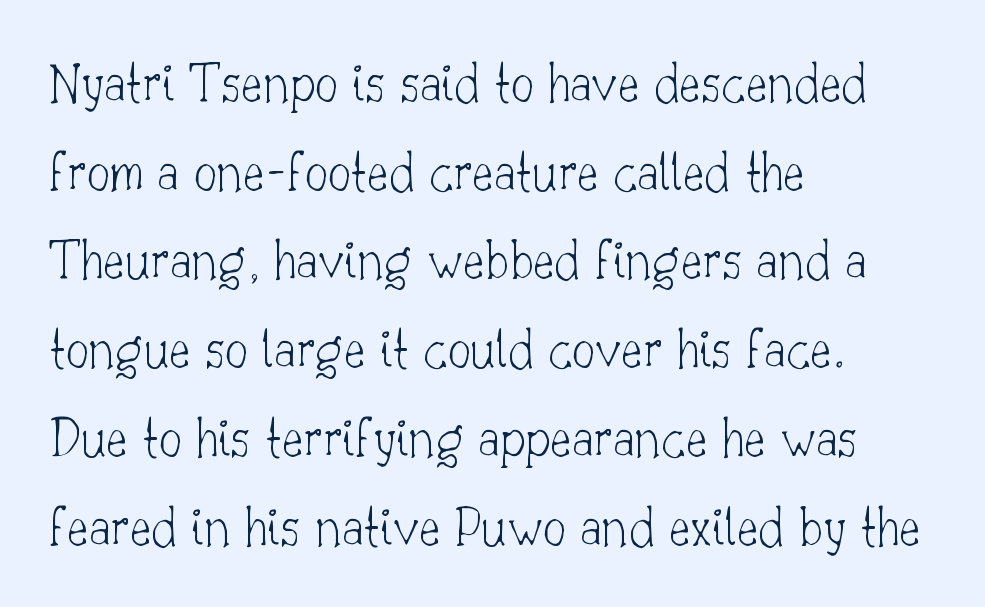
{"serif": "yes", "italic": "no", "bold": "no", "weight": "thin", "width": "normal", "stroke_contrast": "low", "x_height": "small", "monospaced": "no", "underline": "no", "align": "left", "line_spacing": "normal", "line_spacing_ratio": 1.53, "letter_spacing": "normal", "letter_spacing_em": 0.0, "glyph_px": 58}
